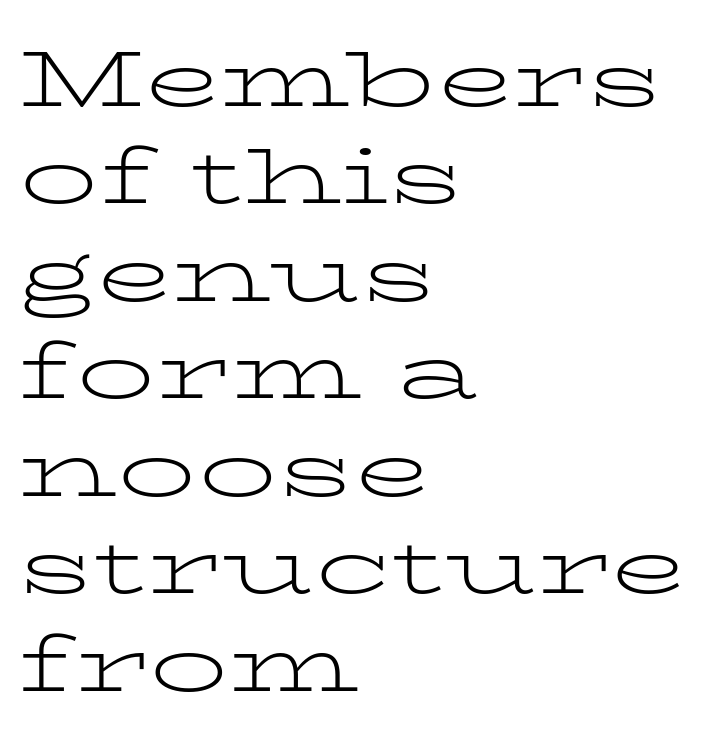
The letters look calm and open, with moderate or lighter stems. The lines in this sample share a left origin and differ only in where they stop. No italicization has been applied; the sample stays upright. Each letter keeps its own natural width here, so spacing adapts to shape. Students, observe: this is what conventionally led text looks like. The specimen omits any rule beneath the text block's lines.
